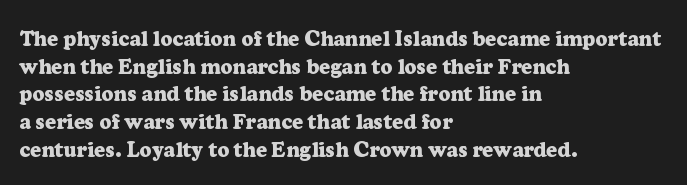
Q: Is the text bold? A: Yes.
Q: Is the text italic (slanted)? A: No, it is upright.
Q: Is the text underlined? A: No.
Q: How is the paragraph aligned? A: Left-aligned.
Q: Is the spacing between letters normal or unusually wide? A: Normal.
Q: Is the spacing between lines tight, normal or loose? A: Normal.
